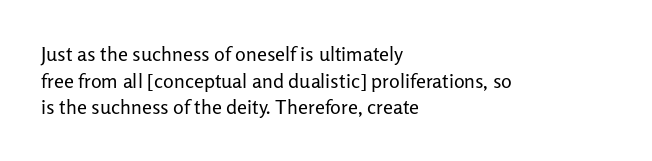
The image shows 20 px text type, upright; set left-aligned, normal line spacing (1.33x), normal letter spacing, not underlined.
